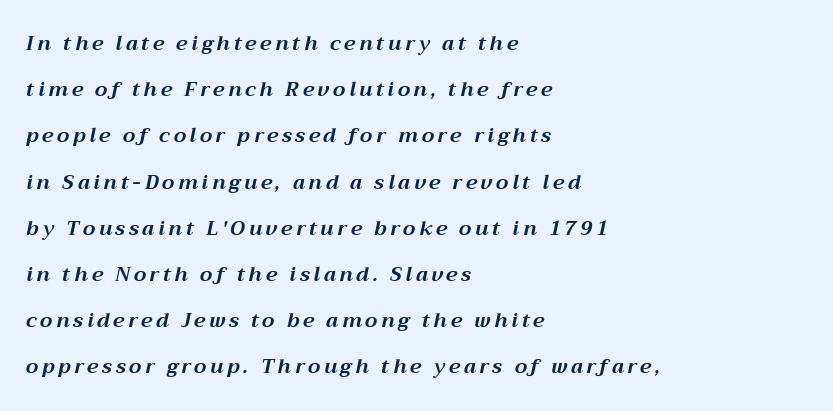
The image shows 20 px bold type, italic (leaning right); set left-aligned, loose line spacing (2.31x), not underlined.
